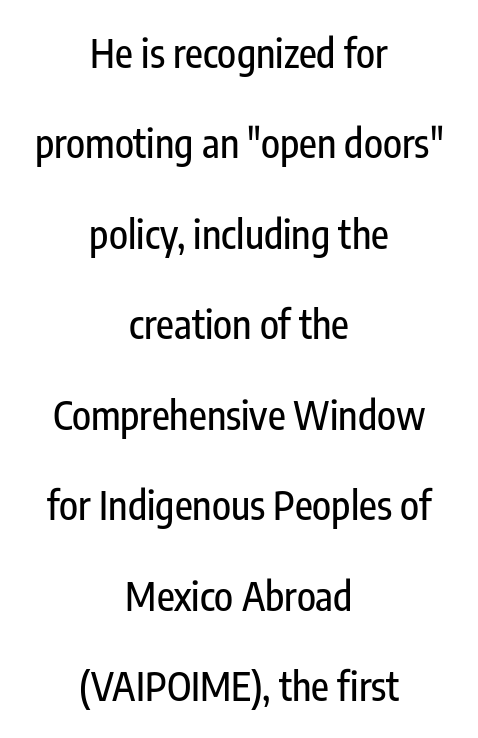
Q: Is the text italic (slanted)? A: No, it is upright.
Q: Is the typeface a serif or a sans-serif typeface? A: Sans-serif.
Q: Is the text underlined? A: No.
Q: How is the paragraph aligned? A: Centered.
Q: Is the spacing between letters normal or unusually wide? A: Normal.
Q: Is the spacing between lines tight, normal or loose? A: Loose.
Q: Width (condensed, normal, or wide)? A: Condensed.
Q: Stroke contrast? A: Low.
Q: x-height? A: Medium.
Q: Monospaced? A: No.
